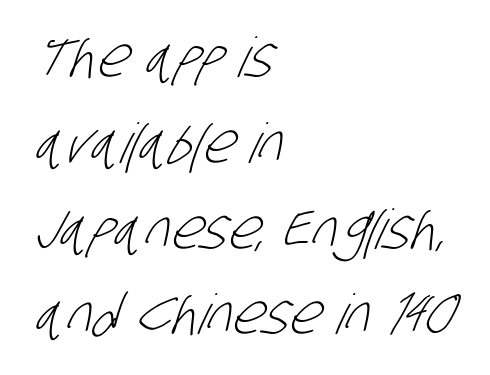
Q: Is the text bold? A: No.
Q: Is the typeface a serif or a sans-serif typeface? A: Sans-serif.
Q: Is the text underlined? A: No.
Q: How is the paragraph aligned? A: Left-aligned.
Q: Is the spacing between letters normal or unusually wide? A: Normal.
Q: Is the spacing between lines tight, normal or loose? A: Normal.
Q: Width (condensed, normal, or wide)? A: Condensed.
Q: Stroke contrast? A: Low.
Q: x-height? A: Large.
Q: Monospaced? A: No.
